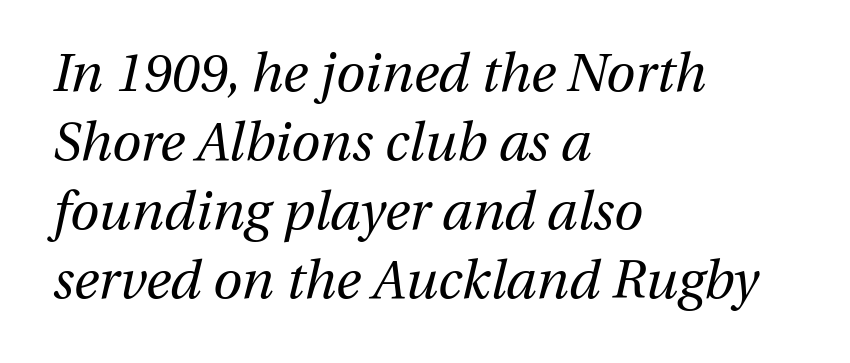
The image shows 53 px regular-weight type, italic (leaning right); set left-aligned, normal line spacing (1.3x), normal letter spacing, not underlined; medium stroke contrast and a medium x-height.
